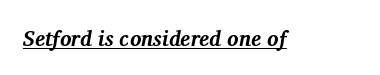
The rendering applies a slant to the glyphs. Look at the tracking — it's just the regular setting, nothing added. Set as a true bold cut, around the 700 mark. The string is rendered with underlining switched on.
